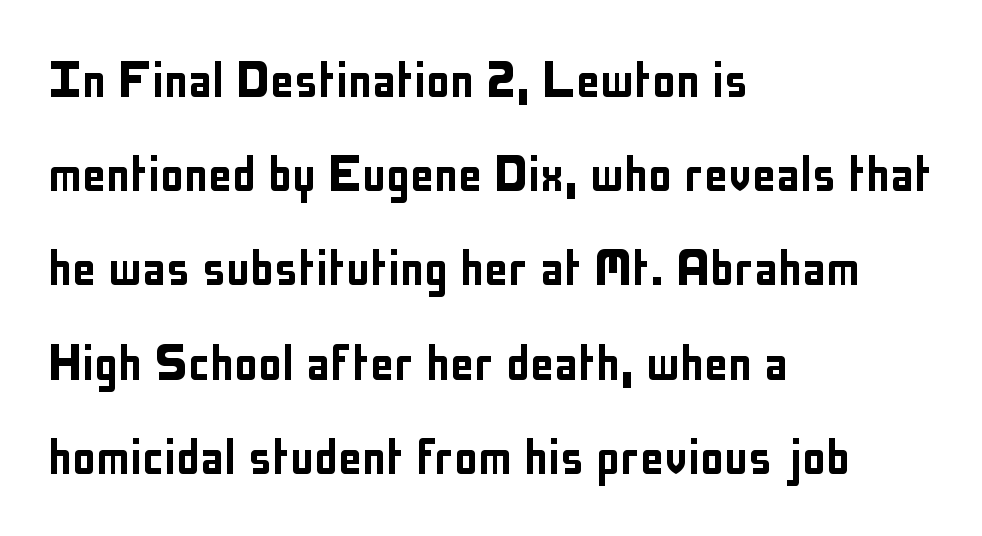
Type style note: lacks serifs. Caption: multi-line text, flush left, ragged right. These lines are rendered in a variable-pitch font. The letterforms sit shoulder to shoulder at normal distance.
